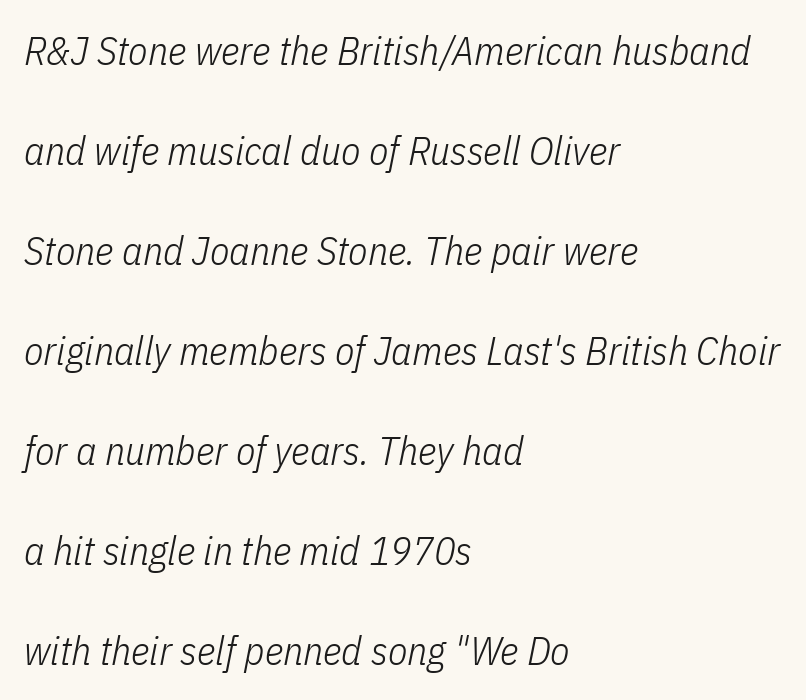
{"italic": "yes", "lean": "right", "slant_degrees": 11, "bold": "no", "weight": "light", "width": "condensed", "stroke_contrast": "low", "x_height": "medium", "monospaced": "no", "underline": "no", "align": "left", "line_spacing": "loose", "line_spacing_ratio": 2.5, "letter_spacing": "normal", "letter_spacing_em": 0.0, "glyph_px": 40}
